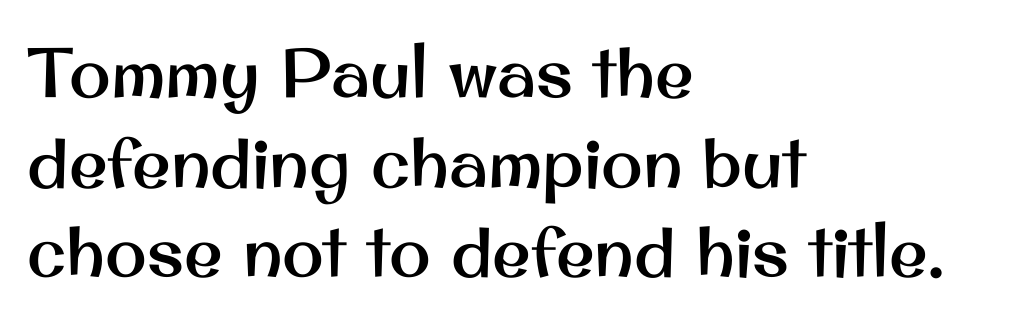
Do the letters lean? They stand straight. Spacing between characters is what you'd get straight out of the box. Descender tails drop into unmarked territory. Varying glyph widths throughout — classic text-font behaviour.
